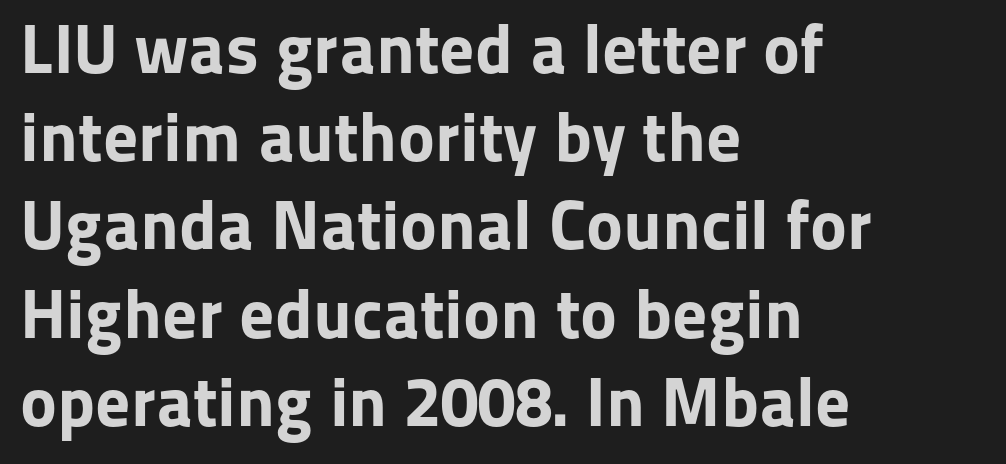
{"serif": "no", "italic": "no", "bold": "yes", "weight": "bold", "width": "normal", "stroke_contrast": "low", "x_height": "medium", "monospaced": "no", "underline": "no", "align": "left", "line_spacing": "normal", "line_spacing_ratio": 1.26, "letter_spacing": "normal", "letter_spacing_em": 0.0, "glyph_px": 70}
